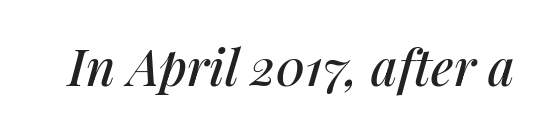
{"italic": "yes", "lean": "right", "slant_degrees": 14, "width": "normal", "stroke_contrast": "medium", "x_height": "medium", "monospaced": "no", "underline": "no", "letter_spacing": "normal", "letter_spacing_em": 0.0, "glyph_px": 50}
